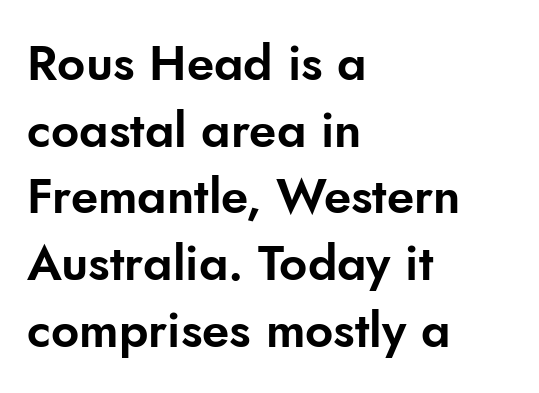
The glyphs in this specimen are sans serif. The space beneath each line is pristine and unruled. In terms of leading, this rendering sits right in the middle. The axis of the letterforms is exactly vertical.
